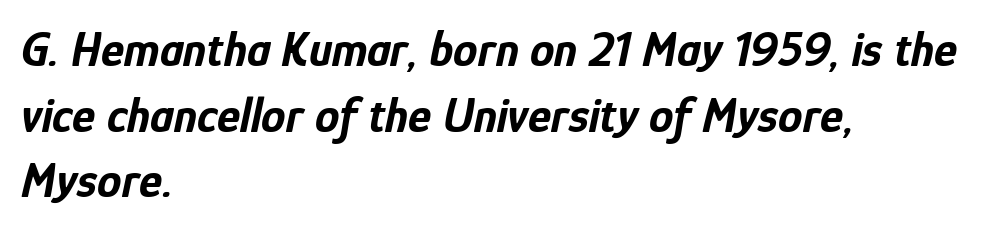
Q: Is the text bold? A: Yes.
Q: Is the text italic (slanted)? A: Yes, it leans right by about 12 degrees.
Q: Is the text underlined? A: No.
Q: How is the paragraph aligned? A: Left-aligned.
Q: Is the spacing between letters normal or unusually wide? A: Normal.
Q: Is the spacing between lines tight, normal or loose? A: Normal.
Q: Width (condensed, normal, or wide)? A: Condensed.
Q: Stroke contrast? A: Low.
Q: x-height? A: Medium.
Q: Monospaced? A: No.
